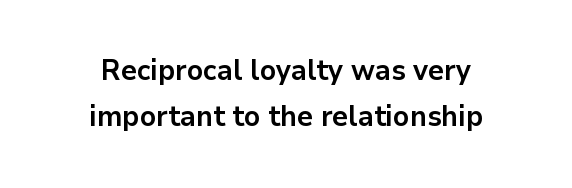
{"serif": "no", "italic": "no", "bold": "yes", "weight": "bold", "width": "normal", "stroke_contrast": "low", "x_height": "medium", "monospaced": "no", "underline": "no", "align": "center", "line_spacing": "normal", "line_spacing_ratio": 1.6, "letter_spacing": "normal", "letter_spacing_em": 0.0, "glyph_px": 29}
